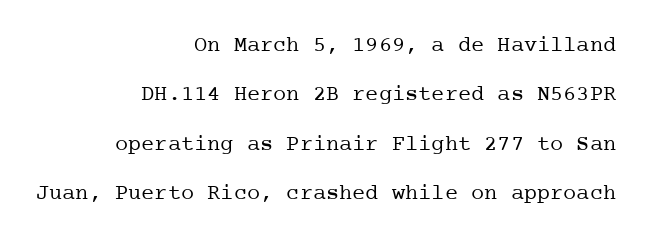
{"italic": "no", "bold": "no", "underline": "no", "align": "right", "line_spacing": "loose", "line_spacing_ratio": 2.25, "letter_spacing": "normal", "letter_spacing_em": 0.0, "glyph_px": 22}
